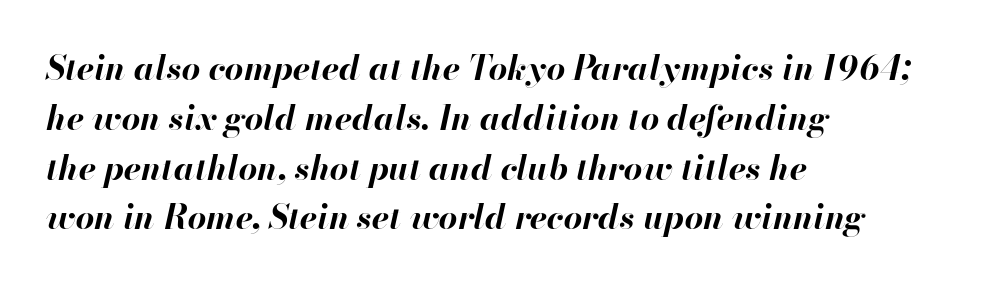
{"italic": "yes", "lean": "right", "slant_degrees": 13, "bold": "yes", "weight": "bold", "width": "normal", "stroke_contrast": "high", "x_height": "small", "monospaced": "no", "underline": "no", "align": "left", "line_spacing": "normal", "line_spacing_ratio": 1.51, "letter_spacing": "normal", "letter_spacing_em": 0.0, "glyph_px": 33}
